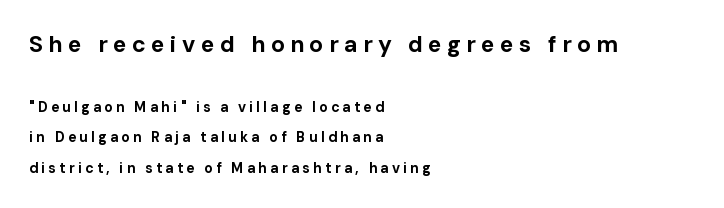
Q: Is the text bold? A: Yes.
Q: Is the text italic (slanted)? A: No, it is upright.
Q: Is the text underlined? A: No.
Q: How is the paragraph aligned? A: Left-aligned.
Q: Is the spacing between letters normal or unusually wide? A: Unusually wide.
Q: Is the spacing between lines tight, normal or loose? A: Loose.
Q: Which block of text is set in a larger size, the first (top) or the second (bottom)? A: The first (top) one.
